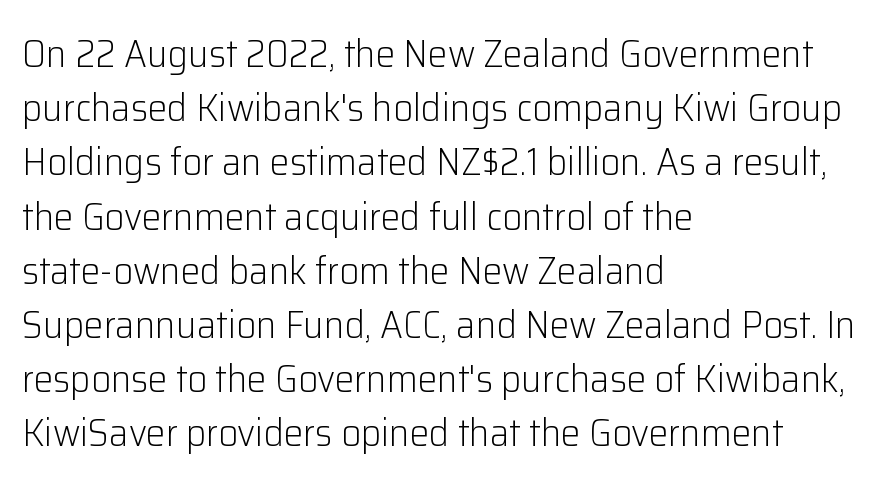
Q: Is the text bold? A: No.
Q: Is the text italic (slanted)? A: No, it is upright.
Q: Is the typeface a serif or a sans-serif typeface? A: Sans-serif.
Q: Is the text underlined? A: No.
Q: How is the paragraph aligned? A: Left-aligned.
Q: Is the spacing between letters normal or unusually wide? A: Normal.
Q: Is the spacing between lines tight, normal or loose? A: Normal.
Q: Width (condensed, normal, or wide)? A: Normal.
Q: Stroke contrast? A: Low.
Q: x-height? A: Medium.
Q: Monospaced? A: No.
